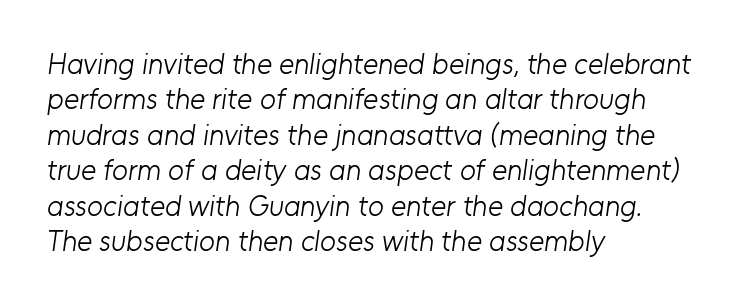
Q: Is the text bold? A: No.
Q: Is the typeface a serif or a sans-serif typeface? A: Sans-serif.
Q: Is the text underlined? A: No.
Q: How is the paragraph aligned? A: Left-aligned.
Q: Is the spacing between letters normal or unusually wide? A: Normal.
Q: Width (condensed, normal, or wide)? A: Normal.
Q: Stroke contrast? A: Low.
Q: x-height? A: Medium.
Q: Monospaced? A: No.
